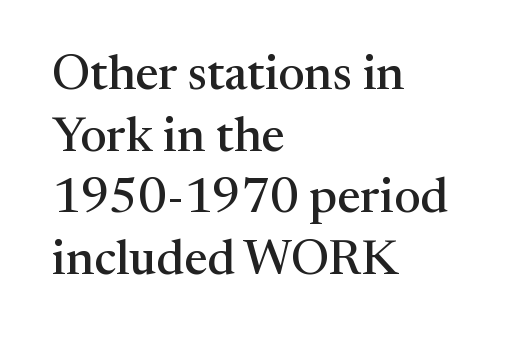
The image shows 49 px serif type, upright; set left-aligned, normal line spacing (1.26x), normal letter spacing, not underlined; medium stroke contrast and a medium x-height.
